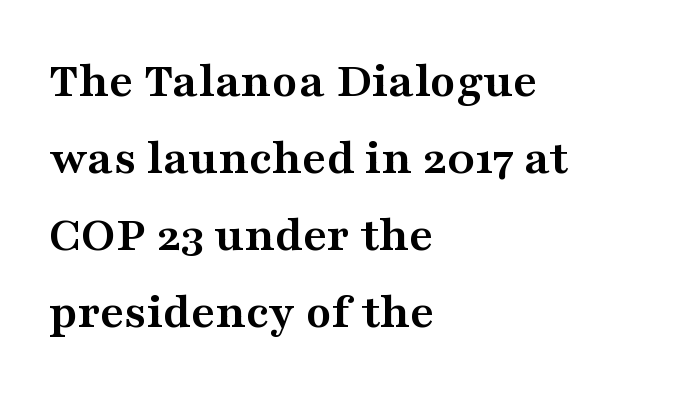
{"serif": "yes", "italic": "no", "bold": "yes", "weight": "semibold", "width": "wide", "stroke_contrast": "medium", "x_height": "medium", "monospaced": "no", "underline": "no", "align": "left", "line_spacing": "normal", "line_spacing_ratio": 1.48, "letter_spacing": "normal", "letter_spacing_em": 0.0, "glyph_px": 52}
